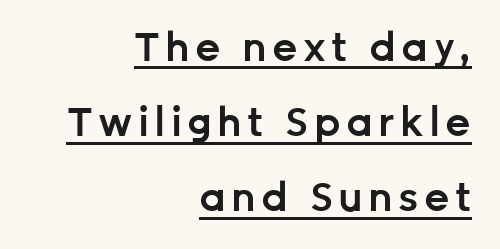
Q: Is the text bold? A: Semi-bold.
Q: Is the text italic (slanted)? A: No, it is upright.
Q: Is the typeface a serif or a sans-serif typeface? A: Sans-serif.
Q: Is the text underlined? A: Yes.
Q: How is the paragraph aligned? A: Right-aligned.
Q: Width (condensed, normal, or wide)? A: Normal.
Q: Stroke contrast? A: Low.
Q: x-height? A: Medium.
Q: Monospaced? A: No.
